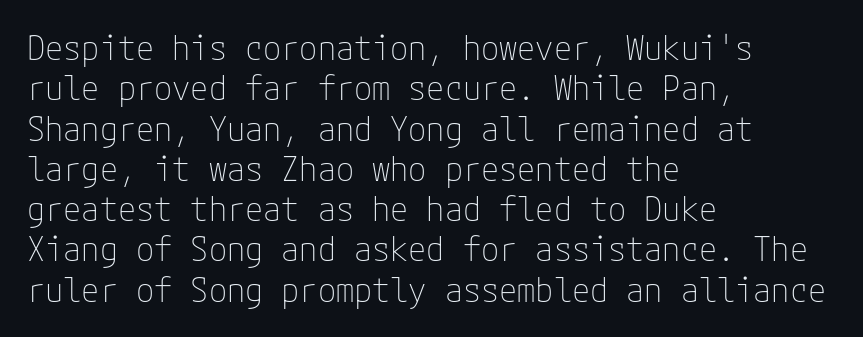
Q: Is the text bold? A: No.
Q: Is the text italic (slanted)? A: No, it is upright.
Q: Is the typeface a serif or a sans-serif typeface? A: Sans-serif.
Q: Is the text underlined? A: No.
Q: How is the paragraph aligned? A: Left-aligned.
Q: Is the spacing between letters normal or unusually wide? A: Normal.
Q: Width (condensed, normal, or wide)? A: Normal.
Q: Stroke contrast? A: Low.
Q: x-height? A: Medium.
